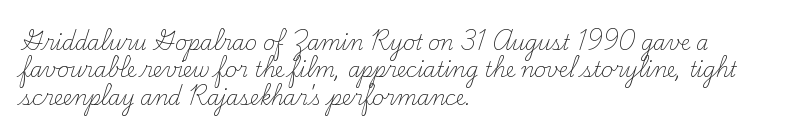
Caption: standard tracking, unaltered. Alignment: flush left. Line spacing here is normal. Weight: not bold — regular or lighter.
